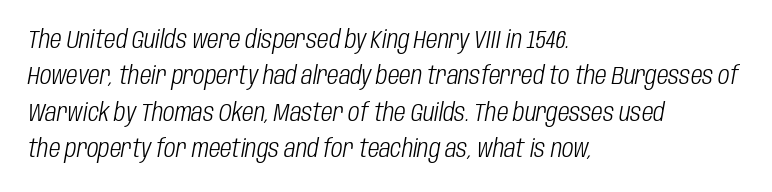
{"italic": "yes", "lean": "right", "slant_degrees": 10, "bold": "no", "underline": "no", "align": "left", "line_spacing": "normal", "line_spacing_ratio": 1.46, "letter_spacing": "normal", "letter_spacing_em": 0.0, "glyph_px": 25}
